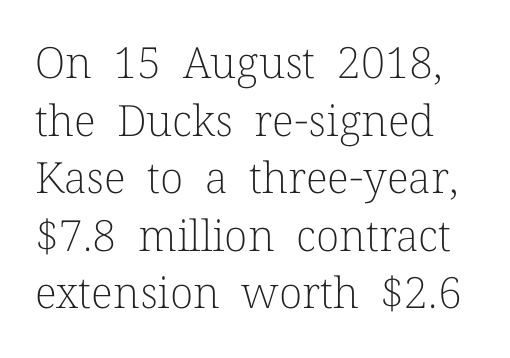
Students, observe: this is what conventionally led text looks like. Stroke mass is kept to a normal reading level or below. To sum up the face: it has serifs. The face used here is proportionally spaced, like ordinary book or web type.
